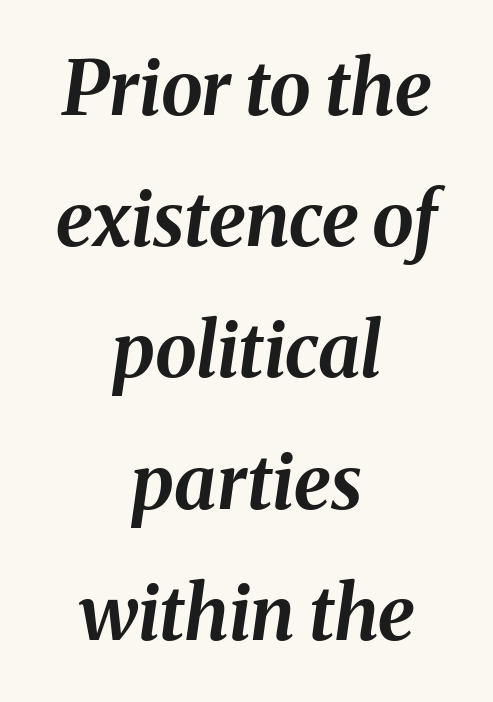
Inter-character spacing is left at the font's built-in metrics. The face used here is proportionally spaced, like ordinary book or web type. Notice how the stems are inclined rather than vertical — that's the hallmark of italics. Is the block centered? Yes — each line is placed symmetrically about the middle.
